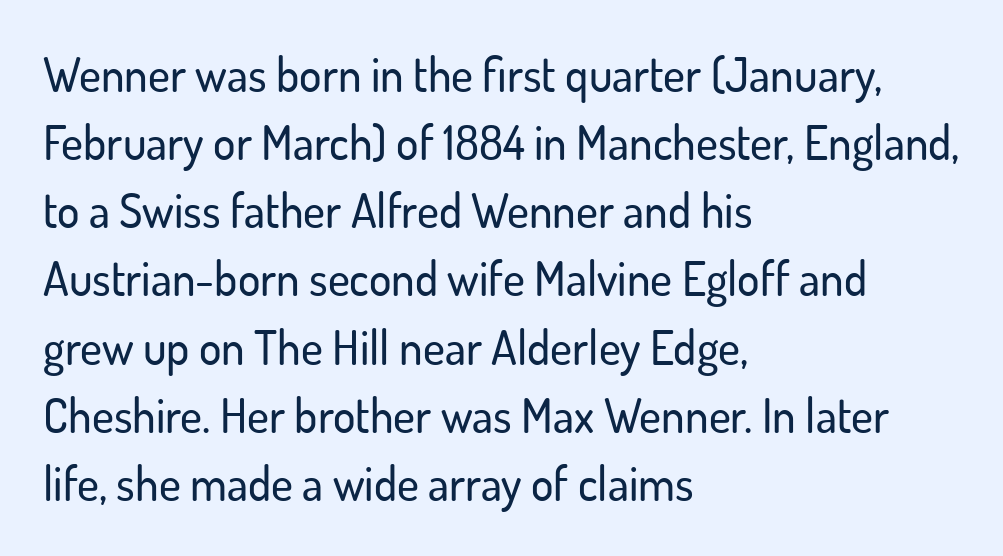
{"serif": "no", "italic": "no", "width": "normal", "stroke_contrast": "low", "x_height": "small", "monospaced": "no", "underline": "no", "align": "left", "line_spacing": "normal", "line_spacing_ratio": 1.45, "letter_spacing": "normal", "letter_spacing_em": 0.0, "glyph_px": 47}
